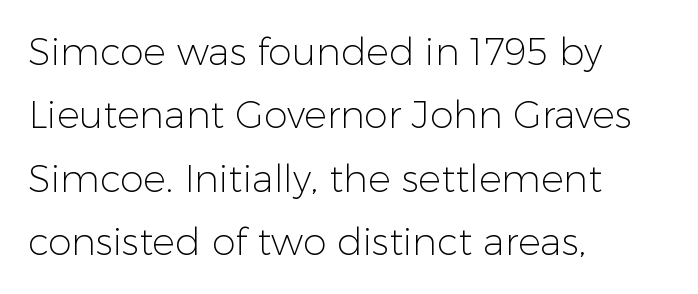
The image shows 38 px light sans-serif type, upright; set left-aligned, normal line spacing (1.67x), normal letter spacing, not underlined; low stroke contrast and a medium x-height.
